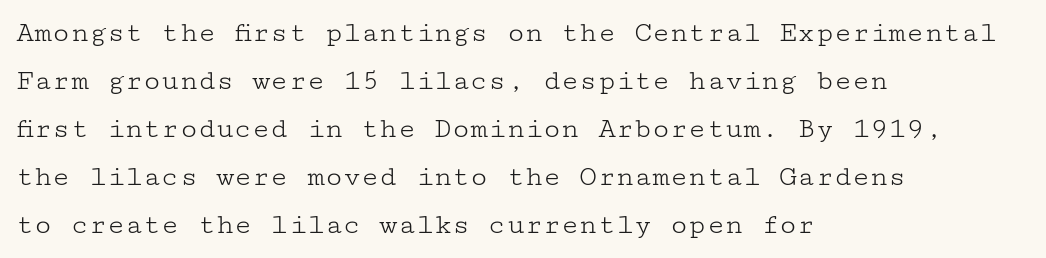
{"serif": "yes", "italic": "no", "bold": "no", "weight": "light", "width": "wide", "stroke_contrast": "low", "x_height": "medium", "underline": "no", "align": "left", "line_spacing": "normal", "line_spacing_ratio": 1.6, "letter_spacing": "normal", "letter_spacing_em": 0.0, "glyph_px": 30}
